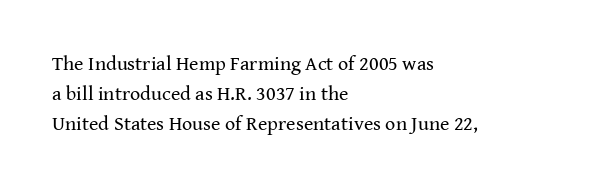
The image shows 20 px text type, upright; set left-aligned, normal line spacing (1.49x), normal letter spacing, not underlined.
